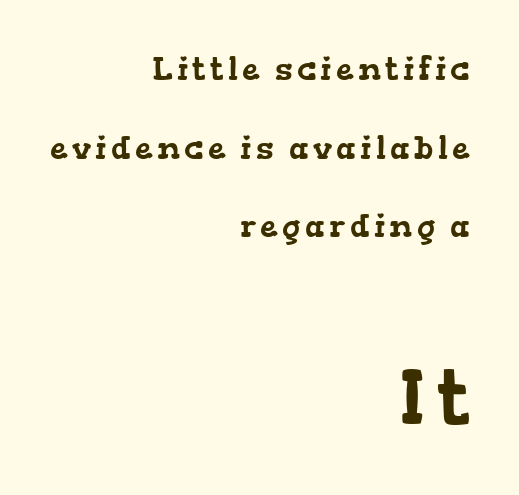
The image shows 79 px wide serif type; set right-aligned, loose line spacing (2.46x), not underlined; the second (bottom) block is 2.47x larger; low stroke contrast and a medium x-height.
